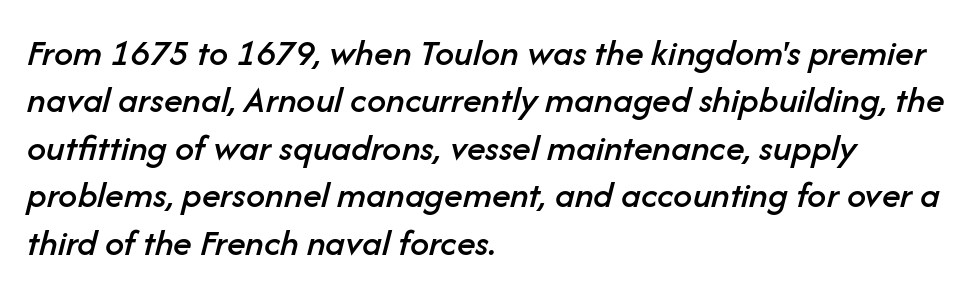
The image shows 38 px text type, italic (leaning right); set left-aligned, normal line spacing (1.25x), normal letter spacing, not underlined; low stroke contrast and a medium x-height.
